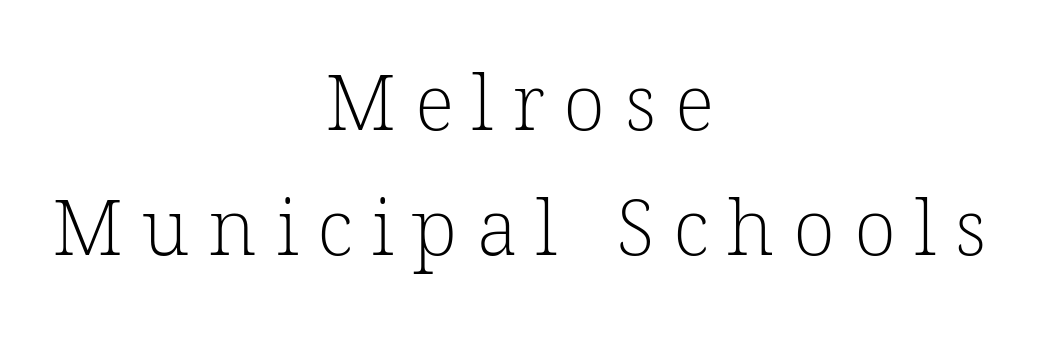
The image shows 78 px light serif type; set centered, normal line spacing (1.6x), unusually wide letter spacing (+0.24 em), not underlined; low stroke contrast and a medium x-height.
